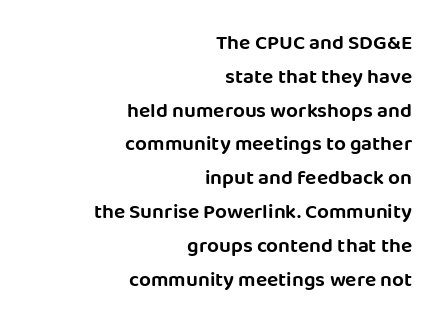
Q: Is the text italic (slanted)? A: No, it is upright.
Q: Is the text underlined? A: No.
Q: How is the paragraph aligned? A: Right-aligned.
Q: Is the spacing between letters normal or unusually wide? A: Normal.
Q: Is the spacing between lines tight, normal or loose? A: Normal.
